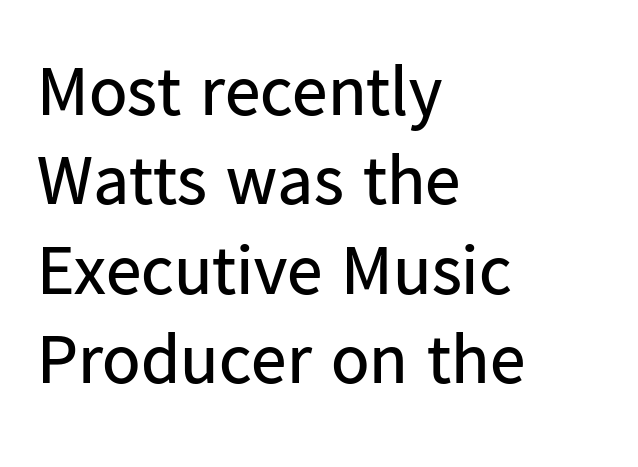
Q: Is the text bold? A: No.
Q: Is the text italic (slanted)? A: No, it is upright.
Q: Is the typeface a serif or a sans-serif typeface? A: Sans-serif.
Q: Is the text underlined? A: No.
Q: How is the paragraph aligned? A: Left-aligned.
Q: Is the spacing between letters normal or unusually wide? A: Normal.
Q: Is the spacing between lines tight, normal or loose? A: Normal.
Q: Width (condensed, normal, or wide)? A: Normal.
Q: Stroke contrast? A: Low.
Q: x-height? A: Medium.
Q: Monospaced? A: No.
